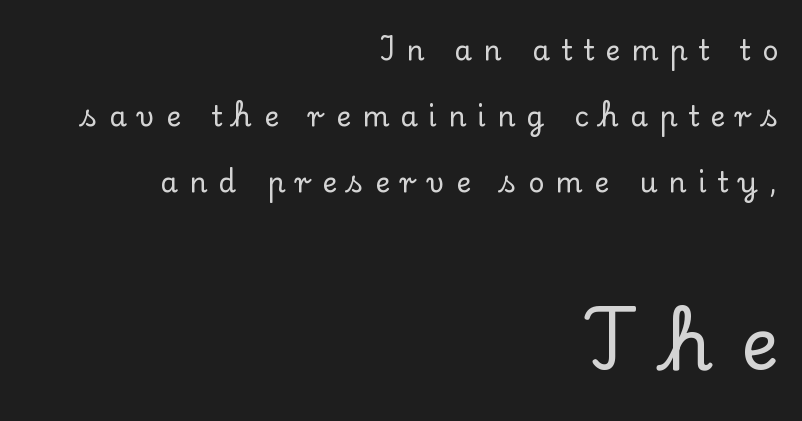
Q: Is the text italic (slanted)? A: No, it is upright.
Q: Is the typeface a serif or a sans-serif typeface? A: Serif.
Q: Is the text underlined? A: No.
Q: How is the paragraph aligned? A: Right-aligned.
Q: Is the spacing between letters normal or unusually wide? A: Unusually wide.
Q: Is the spacing between lines tight, normal or loose? A: Loose.
Q: Which block of text is set in a larger size, the first (top) or the second (bottom)? A: The second (bottom) one.
Q: Width (condensed, normal, or wide)? A: Normal.
Q: Stroke contrast? A: Low.
Q: x-height? A: Small.
Q: Monospaced? A: No.
